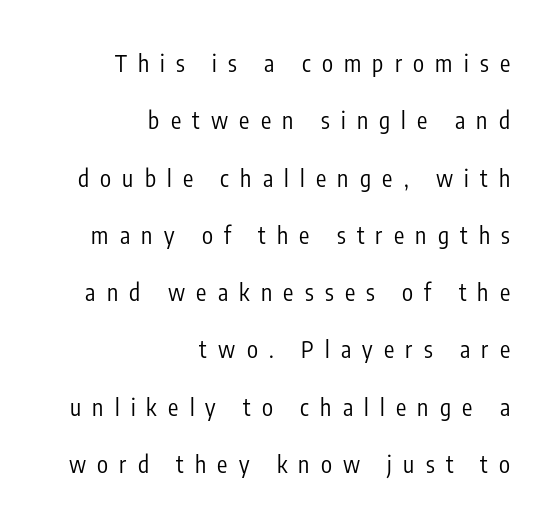
The image shows 23 px text type, upright; set right-aligned, loose line spacing (2.49x), unusually wide letter spacing (+0.49 em), not underlined.
